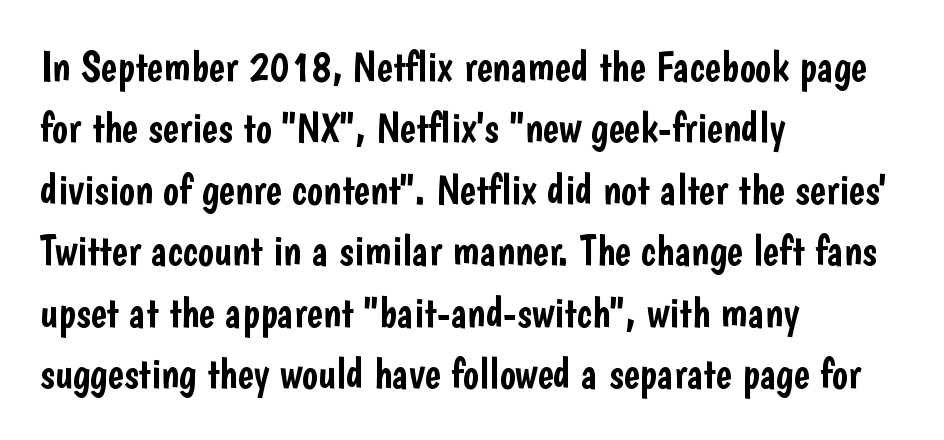
{"serif": "no", "italic": "no", "width": "condensed", "stroke_contrast": "low", "x_height": "medium", "monospaced": "no", "underline": "no", "align": "left", "line_spacing": "normal", "line_spacing_ratio": 1.43, "letter_spacing": "normal", "letter_spacing_em": 0.0, "glyph_px": 43}
